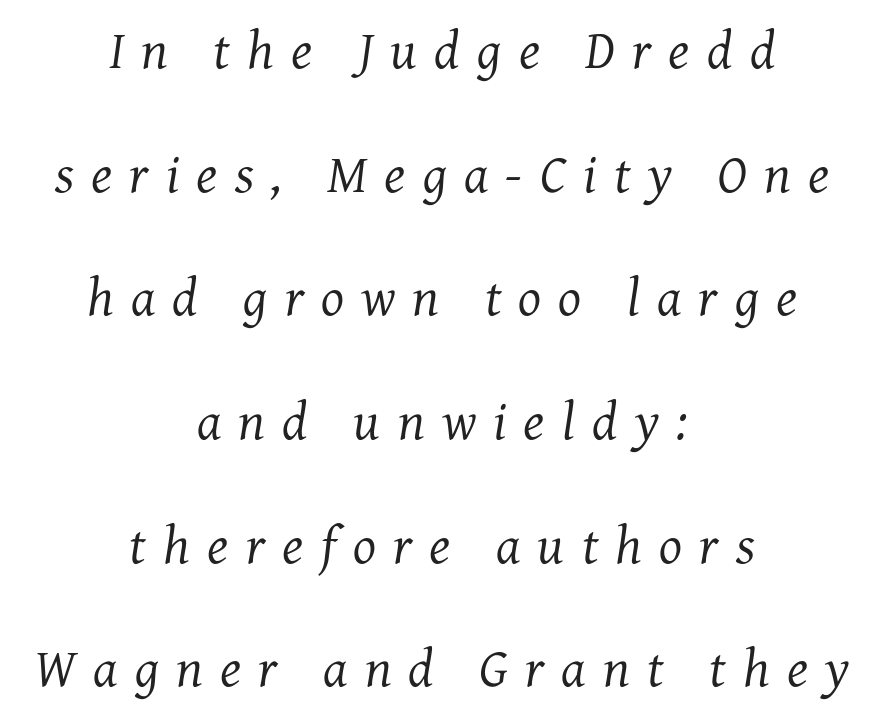
Q: Is the text bold? A: No.
Q: Is the text italic (slanted)? A: Yes, it leans right by about 7 degrees.
Q: Is the typeface a serif or a sans-serif typeface? A: Serif.
Q: Is the text underlined? A: No.
Q: How is the paragraph aligned? A: Centered.
Q: Is the spacing between letters normal or unusually wide? A: Unusually wide.
Q: Is the spacing between lines tight, normal or loose? A: Loose.
Q: Width (condensed, normal, or wide)? A: Normal.
Q: Stroke contrast? A: Medium.
Q: x-height? A: Medium.
Q: Monospaced? A: No.
